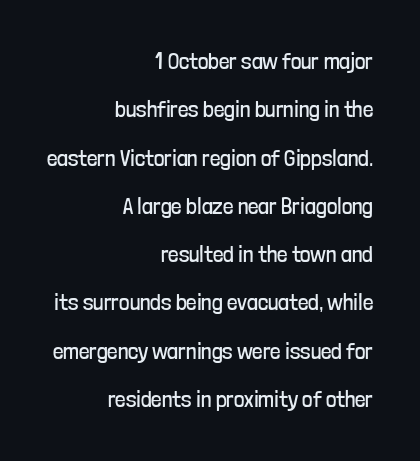
Characters follow at the spacing the type designer built in. The text block is weighted toward the right margin, trailing off unevenly leftward. Has an underline been added? It has not. Stems here are at most as thick as an everyday book face. Unlike italic type, these characters show no tilt at all. Whoever set this chose breathing room over compactness in the vertical rhythm.
